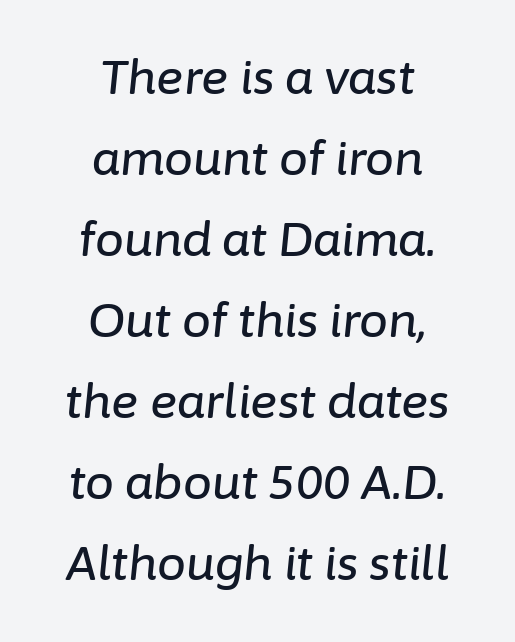
The image shows 46 px text type, italic (leaning right); set centered, line spacing 1.76x, normal letter spacing, not underlined; low stroke contrast and a medium x-height.
